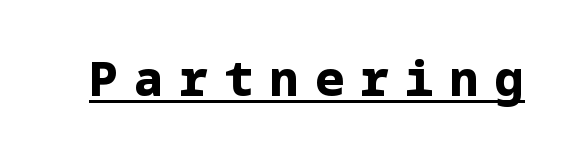
Q: Is the text bold? A: Yes.
Q: Is the text italic (slanted)? A: No, it is upright.
Q: Is the typeface a serif or a sans-serif typeface? A: Sans-serif.
Q: Is the text underlined? A: Yes.
Q: Is the spacing between letters normal or unusually wide? A: Unusually wide.
Q: Width (condensed, normal, or wide)? A: Normal.
Q: Stroke contrast? A: Low.
Q: x-height? A: Medium.
